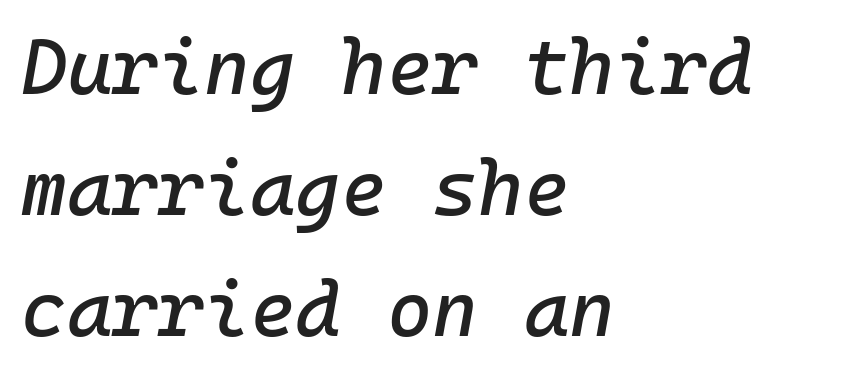
{"italic": "yes", "lean": "right", "slant_degrees": 10, "width": "normal", "stroke_contrast": "low", "x_height": "medium", "monospaced": "yes", "underline": "no", "align": "left", "line_spacing": "normal", "line_spacing_ratio": 1.55, "letter_spacing": "normal", "letter_spacing_em": 0.0, "glyph_px": 78}
